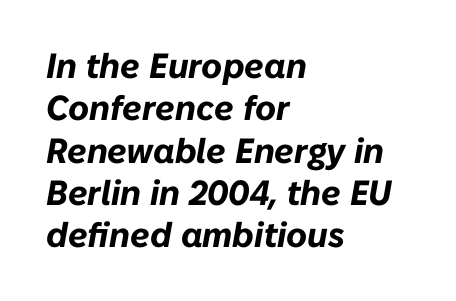
{"italic": "yes", "lean": "right", "slant_degrees": 10, "bold": "yes", "weight": "bold", "width": "normal", "stroke_contrast": "low", "x_height": "medium", "monospaced": "no", "underline": "no", "align": "left", "line_spacing_ratio": 1.21, "letter_spacing": "normal", "letter_spacing_em": 0.0, "glyph_px": 35}
